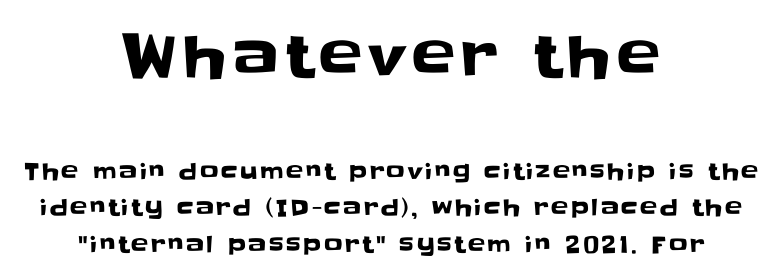
Proportional: the letters do not fall into vertical columns. Short and long lines alike share a common midpoint. Ordinary non-slanted type is in use. Compared with typical paragraphs, the rows here are spaced about the same. Lines of text with bare space underneath. Top chunk: large. Bottom chunk: small.
